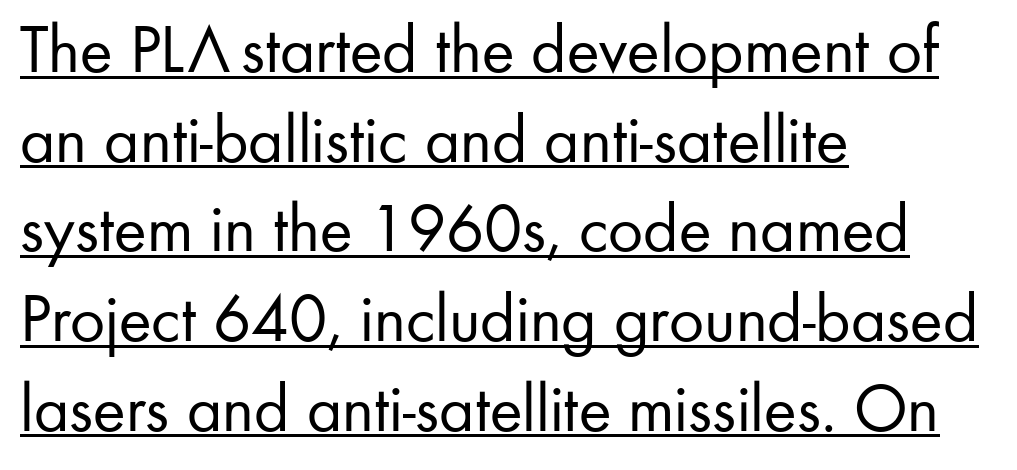
The image shows 69 px regular-weight sans-serif type, upright; set left-aligned, normal line spacing (1.3x), normal letter spacing, underlined; low stroke contrast and a small x-height.
